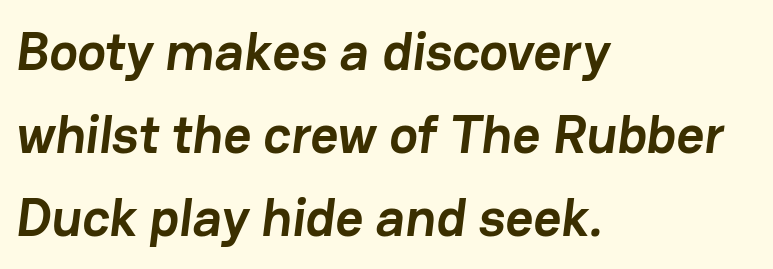
These lines are set flush left with a ragged right edge. The lines sit at an ordinary, default distance from one another. Glance below the letters and you will spot only blank space. Here the glyphs are tracked normally, forming tight word shapes.
